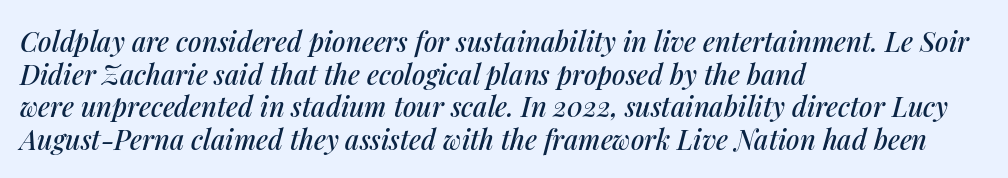
Q: Is the text italic (slanted)? A: Yes, it leans right by about 14 degrees.
Q: Is the text underlined? A: No.
Q: How is the paragraph aligned? A: Left-aligned.
Q: Is the spacing between letters normal or unusually wide? A: Normal.
